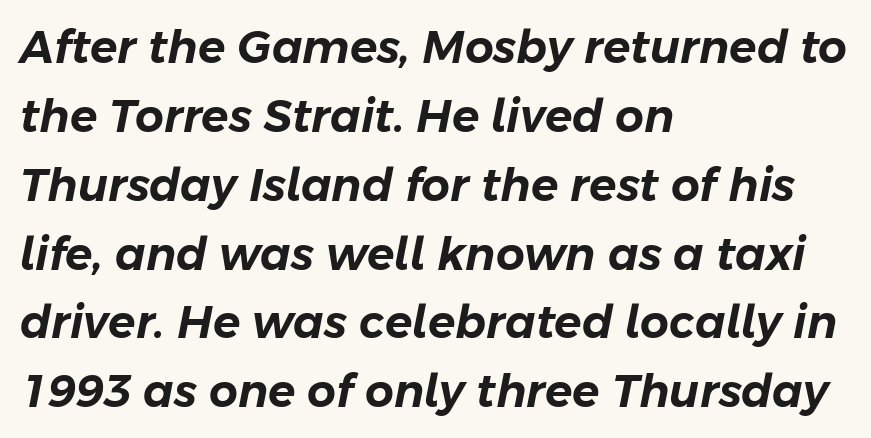
The image shows 45 px text type, italic (leaning right); set left-aligned, normal line spacing (1.53x), normal letter spacing, not underlined; low stroke contrast and a medium x-height.
